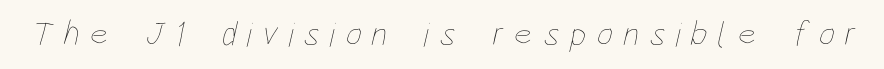
Looks like regular typesetting: each glyph gets only the width it needs. A quiet, ordinary-to-light weight characterises the typeface. The passage shown is not underscored anywhere. Between one letter and the next there's a generous, obvious gap.
